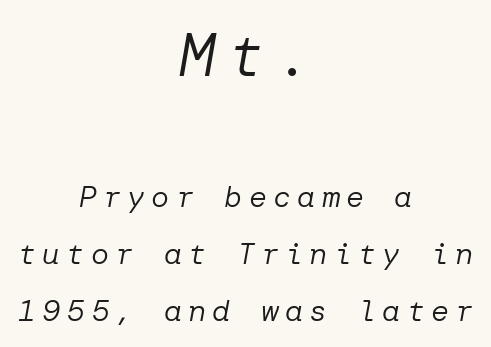
{"italic": "yes", "lean": "right", "slant_degrees": 10, "bold": "no", "weight": "regular", "width": "normal", "stroke_contrast": "low", "x_height": "medium", "underline": "no", "align": "center", "line_spacing_ratio": 1.89, "letter_spacing": "wide", "letter_spacing_em": 0.21, "larger_block": "first", "size_ratio": 2.0, "glyph_px": 60}
